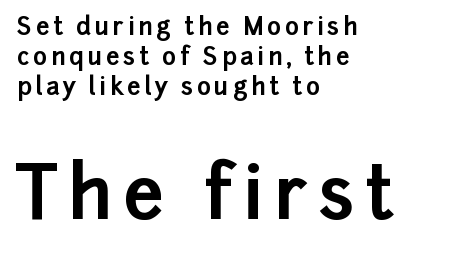
The image shows 72 px bold sans-serif type, upright; set left-aligned, normal line spacing (1.25x), not underlined; the second (bottom) block is 3.0x larger; low stroke contrast and a medium x-height.
